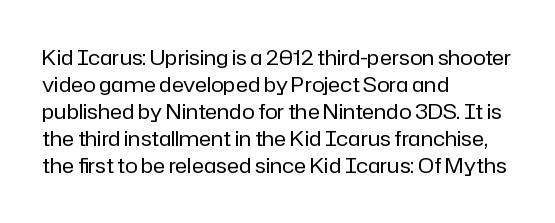
{"italic": "no", "bold": "no", "underline": "no", "align": "left", "line_spacing": "normal", "line_spacing_ratio": 1.29, "letter_spacing": "normal", "letter_spacing_em": 0.0, "glyph_px": 21}
